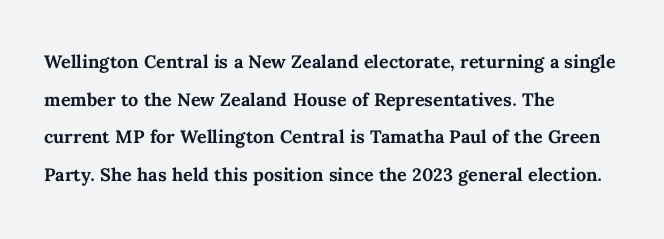
Heavy, bold letterforms. Quick note: underline off. The space between consecutive lines is moderate. This is roman type, the default non-slanted kind. The compositor pushed each line to the left boundary.
